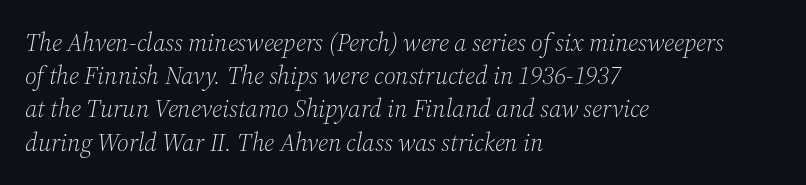
Characters follow at the spacing the type designer built in. Notice how the passage keeps a crisp vertical edge on the left only. Evenly set lines give the paragraph a standard silhouette. Each stroke keeps to a modest, everyday thickness or less.
